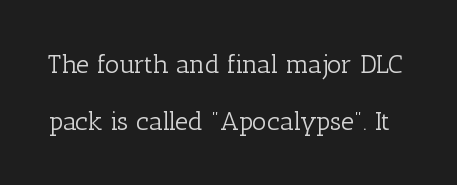
Unlike italic type, these characters show no tilt at all. Does the leading feel generous? Absolutely, it's lavish. Does extra space separate the letters? No, they use regular spacing. Heaviness? Minimal to ordinary, like unemphasized prose. The strip under each line holds only bare page.
